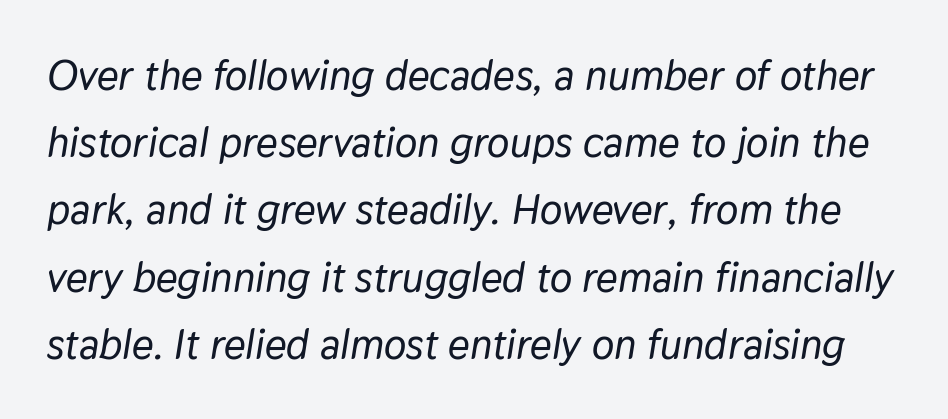
{"italic": "yes", "lean": "right", "slant_degrees": 9, "width": "normal", "stroke_contrast": "low", "x_height": "medium", "monospaced": "no", "underline": "no", "line_spacing": "normal", "line_spacing_ratio": 1.6, "letter_spacing": "normal", "letter_spacing_em": 0.0, "glyph_px": 42}
